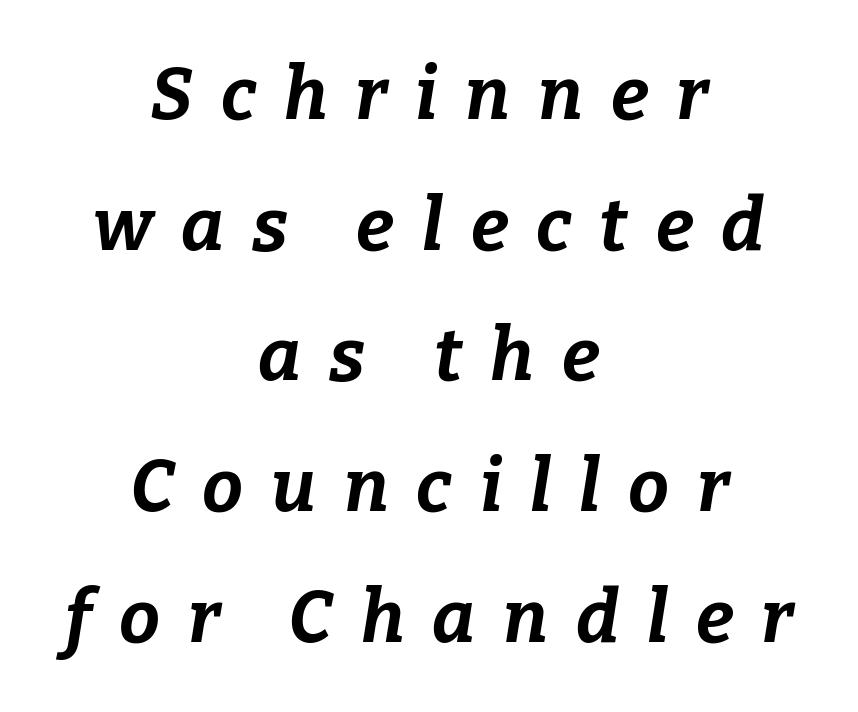
Nobody drew a line under any word here. Both edges are ragged and mirror each other, which tells us the setting is centered. Designer's note — italics engaged. Proportional: the letters do not fall into vertical columns. This rendering widens character spacing well past its baseline value.
